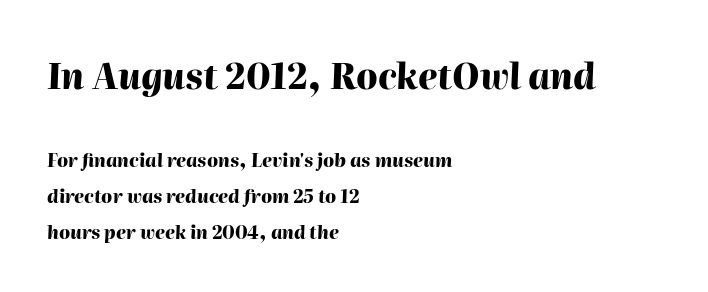
The letters advance in unequal steps, a hallmark of proportional type. Vertically, the passage feels expansive, rows floating well apart. Is the lower block the larger one? No — the upper block carries the bigger type. A dark, heavy texture on the line: the type is bold.
